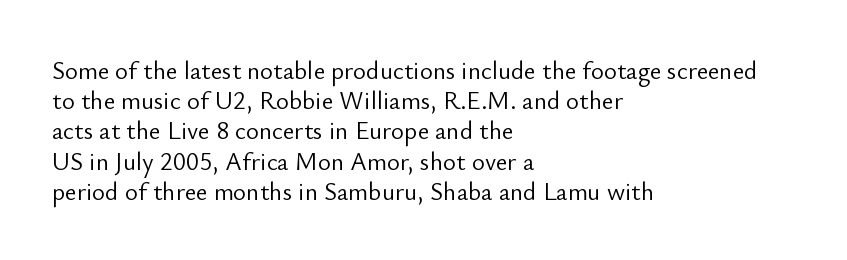
The image shows 25 px text type, upright; set left-aligned, line spacing 1.21x, normal letter spacing, not underlined.
